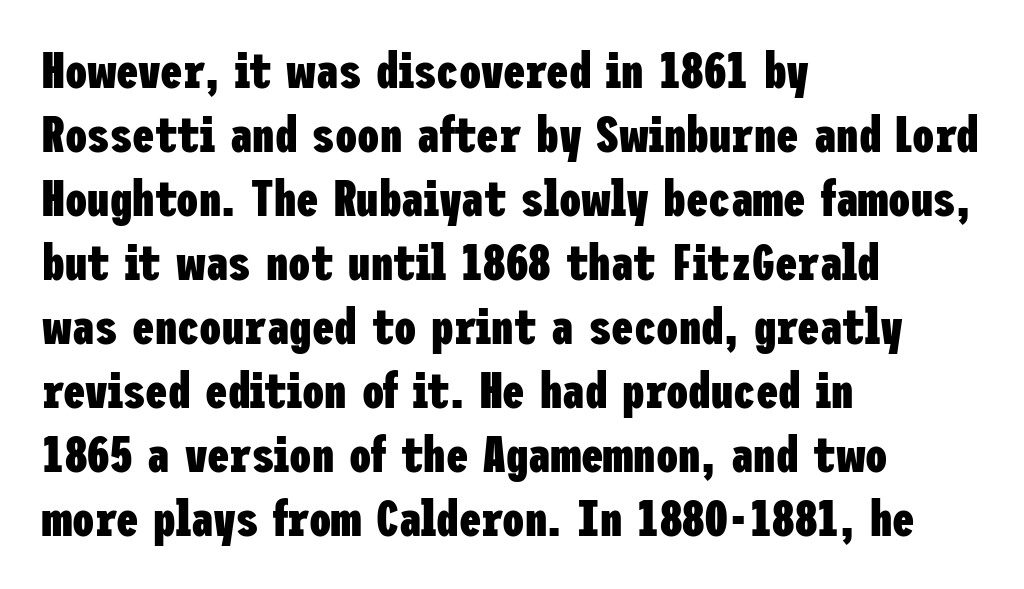
Default kerning and tracking; the words read as compact shapes. Caption: multi-line text, flush left, ragged right. Reading down the column, the eye jumps a familiar distance to each next line. The face used here has the dense, thick strokes of a bold.
